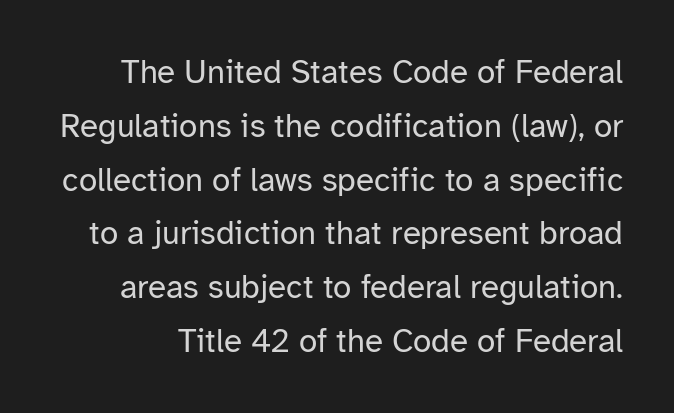
Q: Is the text bold? A: No.
Q: Is the text italic (slanted)? A: No, it is upright.
Q: Is the typeface a serif or a sans-serif typeface? A: Sans-serif.
Q: Is the text underlined? A: No.
Q: Is the spacing between letters normal or unusually wide? A: Normal.
Q: Is the spacing between lines tight, normal or loose? A: Normal.
Q: Width (condensed, normal, or wide)? A: Normal.
Q: Stroke contrast? A: Low.
Q: x-height? A: Medium.
Q: Monospaced? A: No.
